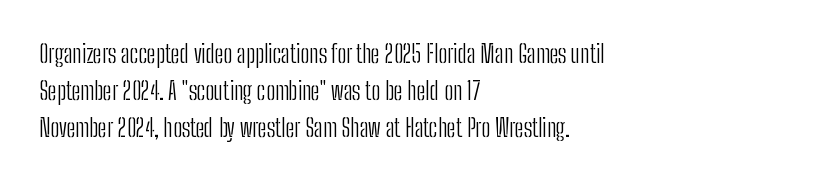
Q: Is the text bold? A: No.
Q: Is the text italic (slanted)? A: No, it is upright.
Q: Is the text underlined? A: No.
Q: How is the paragraph aligned? A: Left-aligned.
Q: Is the spacing between letters normal or unusually wide? A: Normal.
Q: Is the spacing between lines tight, normal or loose? A: Normal.
